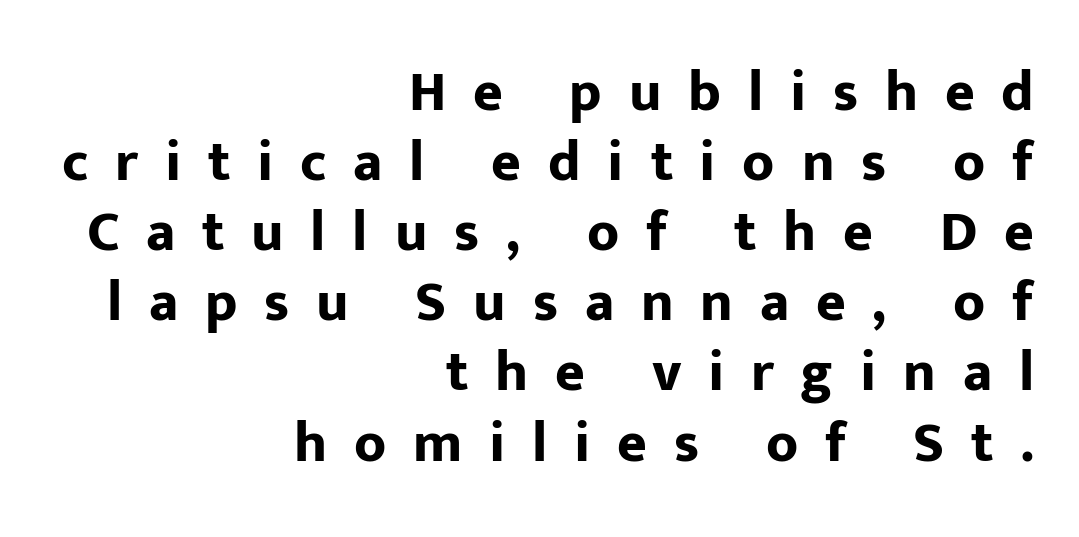
{"serif": "no", "italic": "no", "bold": "yes", "weight": "bold", "width": "normal", "stroke_contrast": "low", "x_height": "medium", "monospaced": "no", "underline": "no", "align": "right", "line_spacing_ratio": 1.23, "letter_spacing": "wide", "letter_spacing_em": 0.47, "glyph_px": 57}
